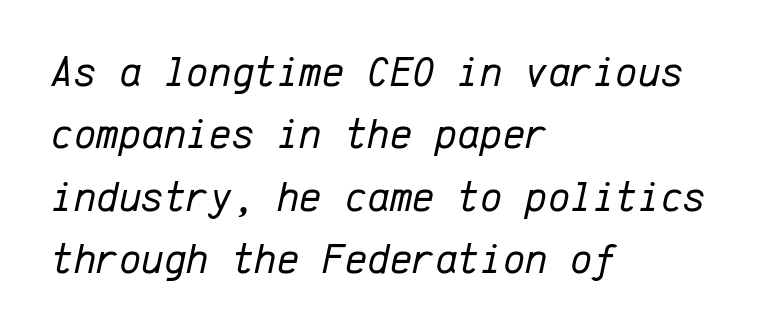
The image shows 43 px regular-weight type, italic (leaning right), monospaced; set left-aligned, normal line spacing (1.45x), normal letter spacing, not underlined; low stroke contrast and a medium x-height.
